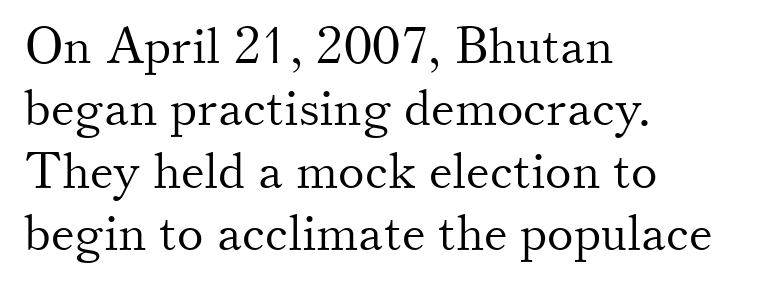
Q: Is the text bold? A: No.
Q: Is the text italic (slanted)? A: No, it is upright.
Q: Is the typeface a serif or a sans-serif typeface? A: Serif.
Q: Is the text underlined? A: No.
Q: How is the paragraph aligned? A: Left-aligned.
Q: Is the spacing between letters normal or unusually wide? A: Normal.
Q: Is the spacing between lines tight, normal or loose? A: Normal.
Q: Width (condensed, normal, or wide)? A: Normal.
Q: Stroke contrast? A: Medium.
Q: x-height? A: Small.
Q: Monospaced? A: No.
